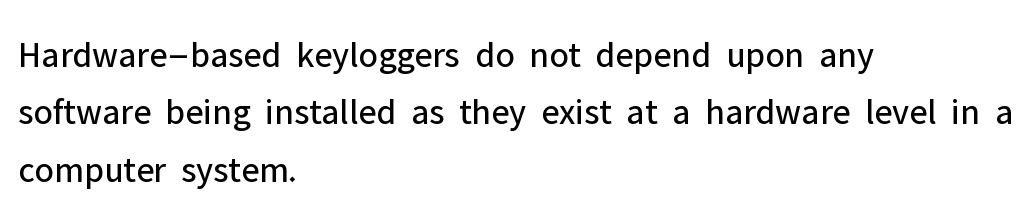
Q: Is the text bold? A: No.
Q: Is the text italic (slanted)? A: No, it is upright.
Q: Is the typeface a serif or a sans-serif typeface? A: Sans-serif.
Q: Is the text underlined? A: No.
Q: How is the paragraph aligned? A: Left-aligned.
Q: Is the spacing between letters normal or unusually wide? A: Normal.
Q: Is the spacing between lines tight, normal or loose? A: Normal.
Q: Width (condensed, normal, or wide)? A: Normal.
Q: Stroke contrast? A: Low.
Q: x-height? A: Medium.
Q: Monospaced? A: No.
